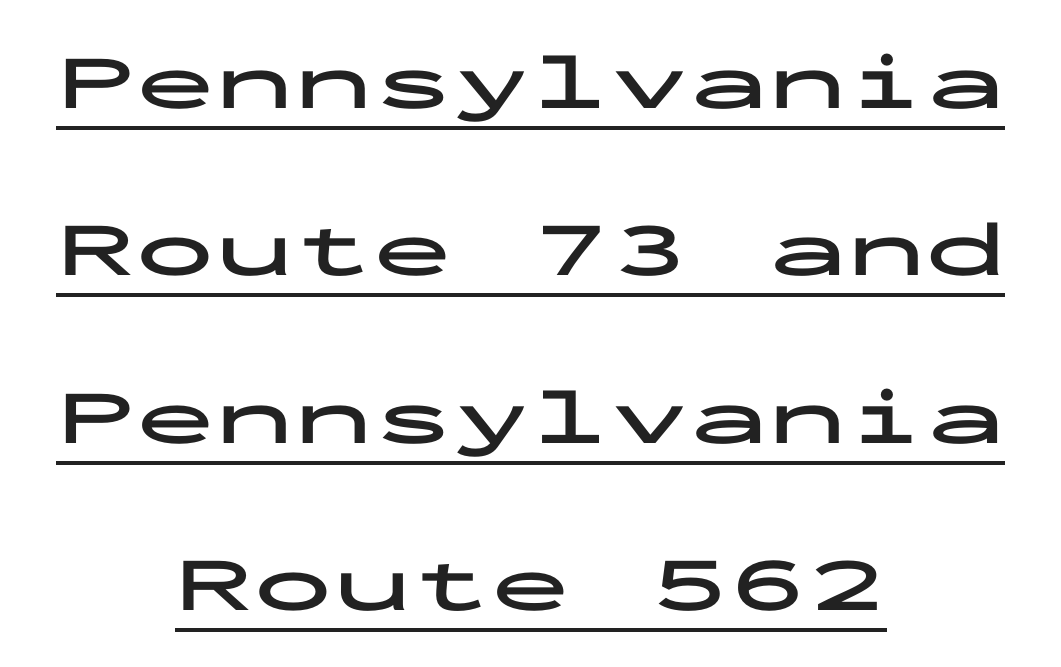
{"serif": "no", "italic": "no", "bold": "yes", "weight": "bold", "width": "wide", "stroke_contrast": "low", "x_height": "medium", "monospaced": "yes", "underline": "yes", "align": "center", "line_spacing": "loose", "line_spacing_ratio": 2.12, "letter_spacing": "normal", "letter_spacing_em": 0.0, "glyph_px": 79}
